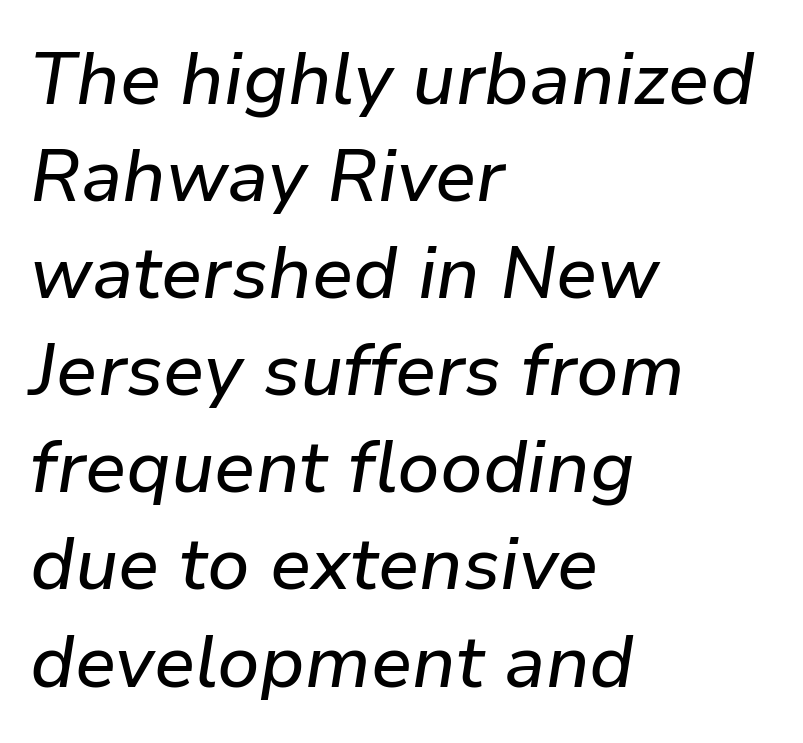
The vertical gap from one line to the next is medium. Looks like regular typesetting: each glyph gets only the width it needs. A typesetter would call this zero additional tracking. The specimen omits any rule beneath the text block's lines. The face used here has a pronounced slope to its letters. The passage is arranged the way most books set body copy — flush left.
